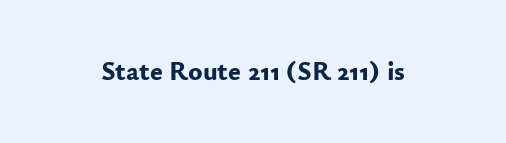
{"italic": "no", "bold": "yes", "underline": "no", "letter_spacing": "normal", "letter_spacing_em": 0.0, "glyph_px": 27}
